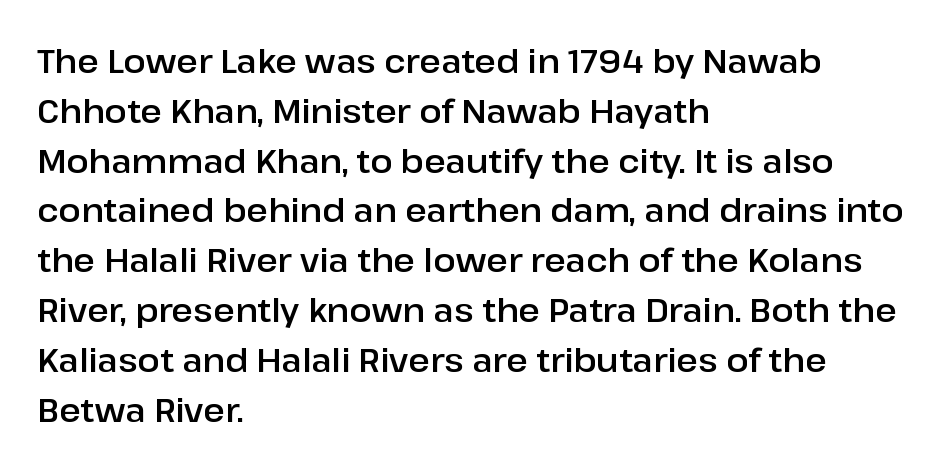
Proportional: the letters do not fall into vertical columns. A typesetter would call this leading conventional body-copy spacing. Underlining? Definitely not there. Designer's note — italics off, roman on. A classic flush-left, rag-right setting is used for this passage. What stands out about the letter spacing? Nothing — it is the standard amount.
